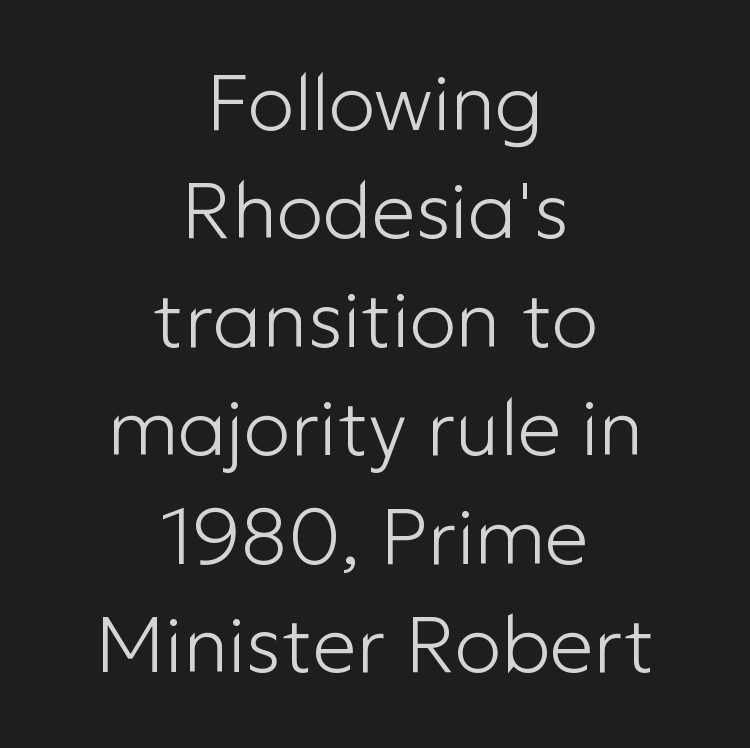
{"serif": "no", "italic": "no", "bold": "no", "weight": "light", "width": "normal", "stroke_contrast": "low", "x_height": "medium", "monospaced": "no", "underline": "no", "align": "center", "line_spacing": "normal", "line_spacing_ratio": 1.39, "letter_spacing": "normal", "letter_spacing_em": 0.0, "glyph_px": 78}
